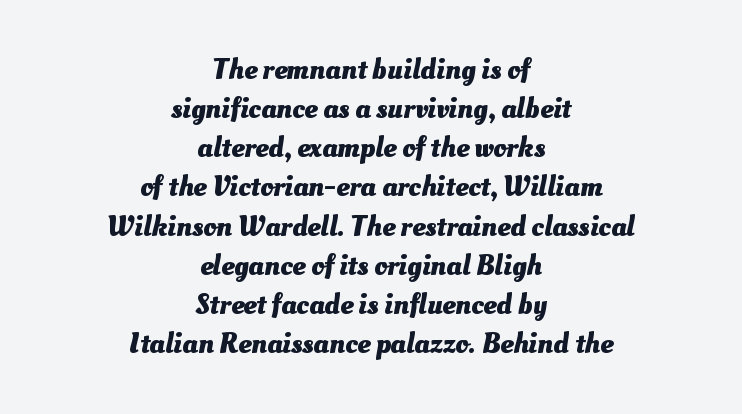
Each letter keeps its own natural width here, so spacing adapts to shape. Honestly, there is no underline to notice here at all. Observe the ordinary spacing: letters are neighbours, not strangers. What's the leading like? Ordinary, nothing unusual. Notice how the passage keeps no hard edge, just a central spine.
